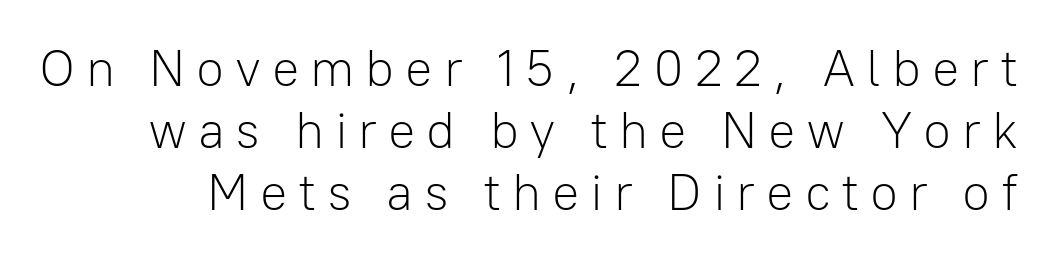
The image shows 51 px light sans-serif type, upright; set line spacing 1.22x, unusually wide letter spacing (+0.21 em), not underlined; low stroke contrast and a medium x-height.
